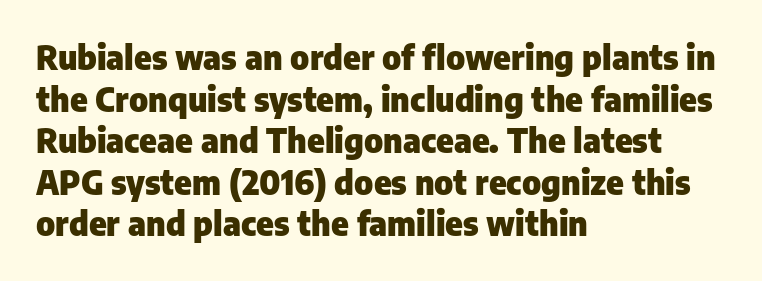
The space between consecutive lines is moderate. The face used here is rendered with its standard letterfit. Regarding serifs, this sample does without them. Style check: upright. Just letters on the line, the space beneath them empty. Does the weight exceed regular? Yes, all the way to bold.
